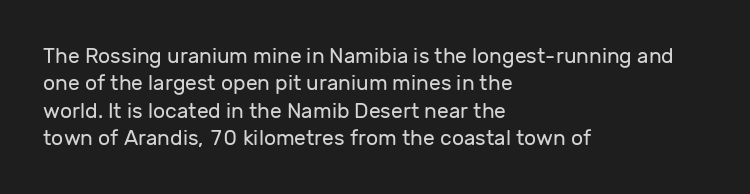
{"italic": "no", "bold": "no", "underline": "no", "align": "left", "line_spacing": "normal", "line_spacing_ratio": 1.3, "letter_spacing": "normal", "letter_spacing_em": 0.0, "glyph_px": 21}
